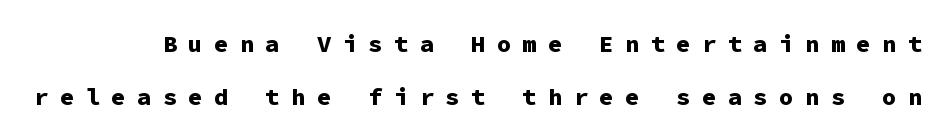
{"italic": "no", "bold": "yes", "underline": "no", "line_spacing": "loose", "line_spacing_ratio": 2.2, "letter_spacing": "wide", "letter_spacing_em": 0.47, "glyph_px": 24}
